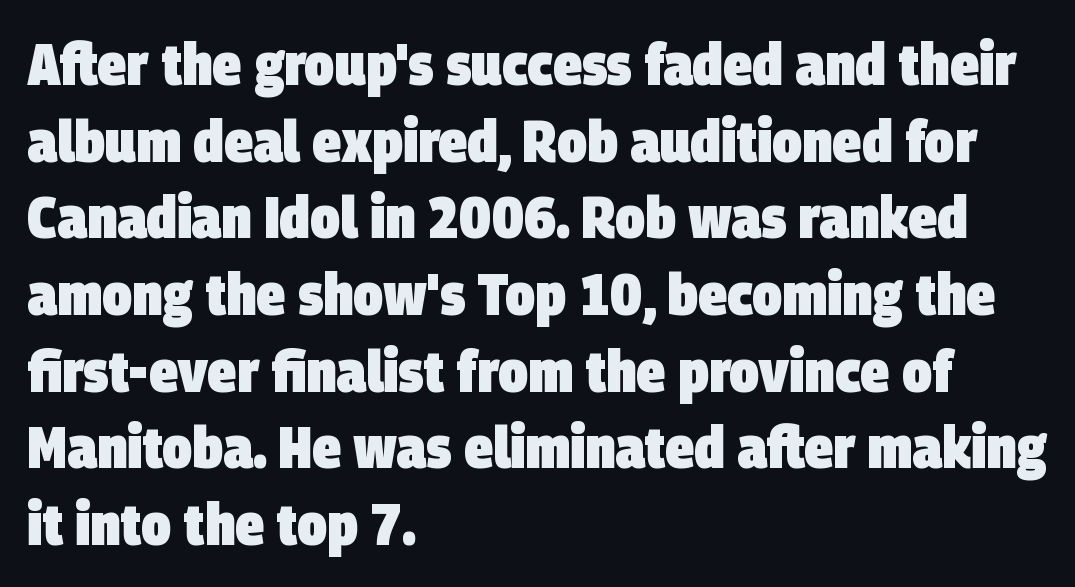
Q: Is the text bold? A: Yes.
Q: Is the typeface a serif or a sans-serif typeface? A: Sans-serif.
Q: Is the text underlined? A: No.
Q: How is the paragraph aligned? A: Left-aligned.
Q: Is the spacing between letters normal or unusually wide? A: Normal.
Q: Is the spacing between lines tight, normal or loose? A: Normal.
Q: Width (condensed, normal, or wide)? A: Condensed.
Q: Stroke contrast? A: Low.
Q: x-height? A: Large.
Q: Monospaced? A: No.
